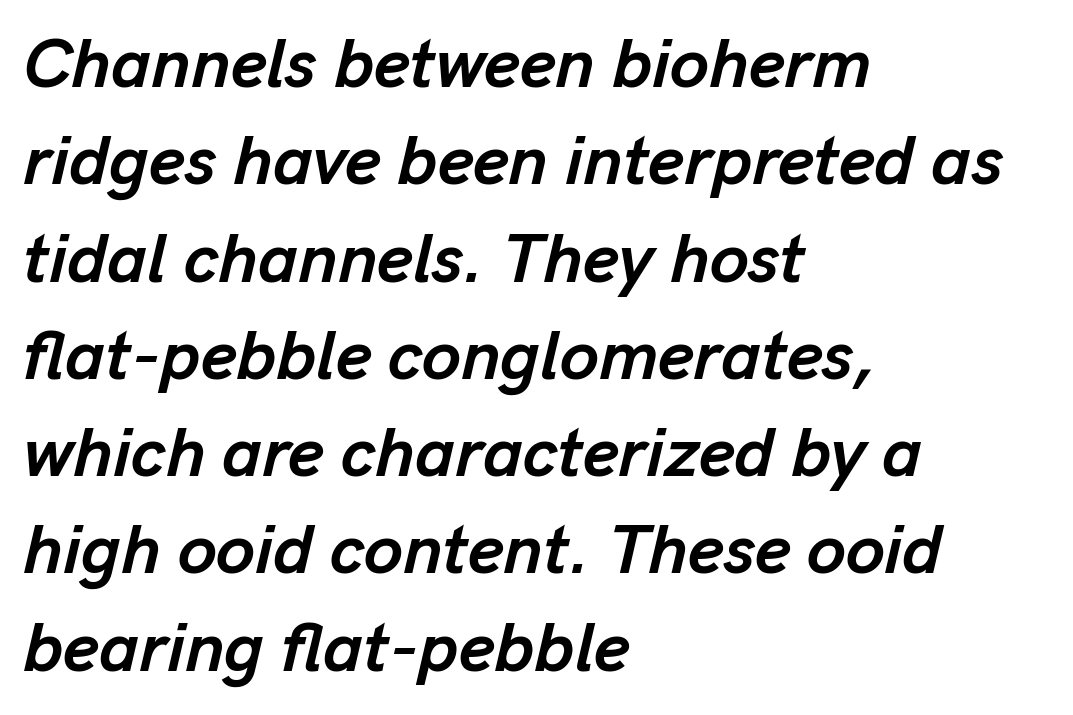
Q: Is the text bold? A: Yes.
Q: Is the text italic (slanted)? A: Yes, it leans right by about 13 degrees.
Q: Is the text underlined? A: No.
Q: How is the paragraph aligned? A: Left-aligned.
Q: Is the spacing between letters normal or unusually wide? A: Normal.
Q: Is the spacing between lines tight, normal or loose? A: Normal.
Q: Width (condensed, normal, or wide)? A: Normal.
Q: Stroke contrast? A: Low.
Q: x-height? A: Medium.
Q: Monospaced? A: No.
